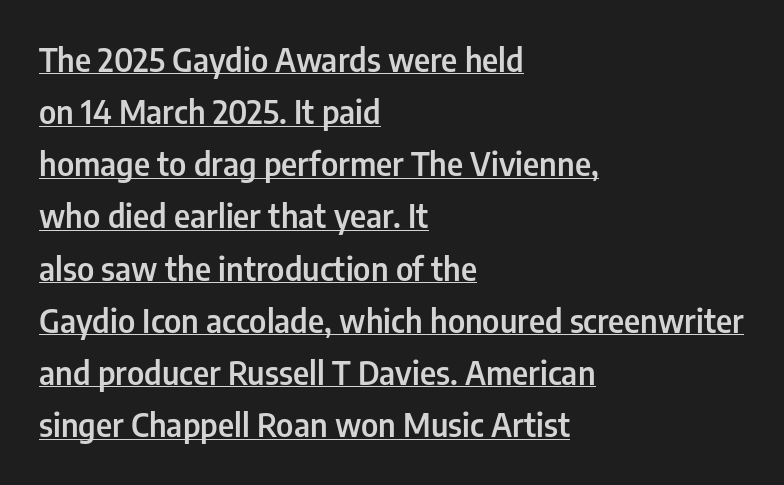
Compared with undecorated copy, this sample adds a rule below the words. Font category for this specimen: sans-serif. The designer left line spacing at the default. Here the designer chose a conventional face with non-uniform glyph widths. Between one letter and the next there's only the usual sliver of space.
